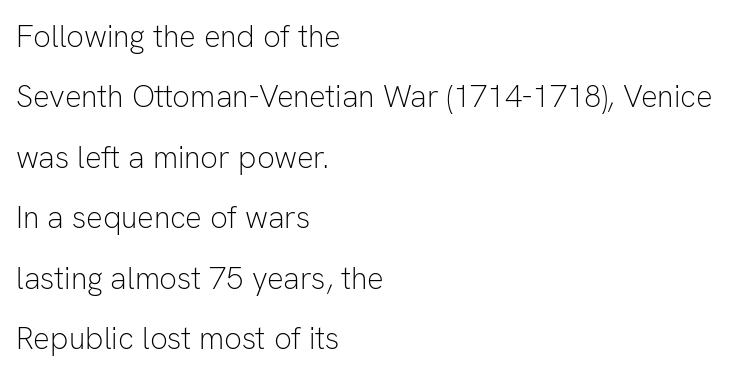
Q: Is the text bold? A: No.
Q: Is the text italic (slanted)? A: No, it is upright.
Q: Is the typeface a serif or a sans-serif typeface? A: Sans-serif.
Q: Is the text underlined? A: No.
Q: How is the paragraph aligned? A: Left-aligned.
Q: Is the spacing between letters normal or unusually wide? A: Normal.
Q: Is the spacing between lines tight, normal or loose? A: Loose.
Q: Width (condensed, normal, or wide)? A: Normal.
Q: Stroke contrast? A: Low.
Q: x-height? A: Medium.
Q: Monospaced? A: No.
